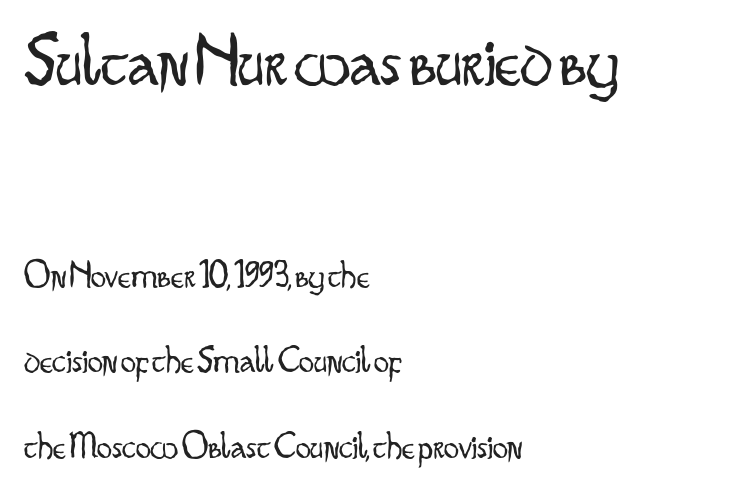
How would I describe the line gaps? Wide and relaxed. Every row of glyphs begins at an identical x-position on the left. Compared with typical body copy, the letter spacing here is the same. Here the first block reads like a headline and the second like body copy.
